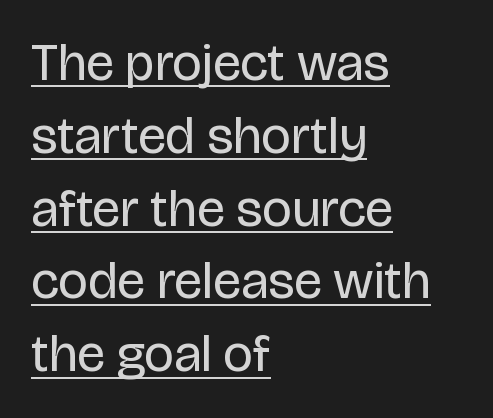
Q: Is the text bold? A: No.
Q: Is the text italic (slanted)? A: No, it is upright.
Q: Is the typeface a serif or a sans-serif typeface? A: Sans-serif.
Q: Is the text underlined? A: Yes.
Q: How is the paragraph aligned? A: Left-aligned.
Q: Is the spacing between letters normal or unusually wide? A: Normal.
Q: Is the spacing between lines tight, normal or loose? A: Normal.
Q: Width (condensed, normal, or wide)? A: Normal.
Q: Stroke contrast? A: Low.
Q: x-height? A: Large.
Q: Monospaced? A: No.
